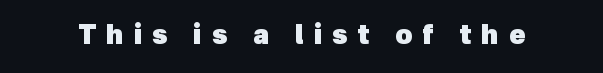
{"bold": "yes", "underline": "no", "letter_spacing": "wide", "letter_spacing_em": 0.38, "glyph_px": 26}
